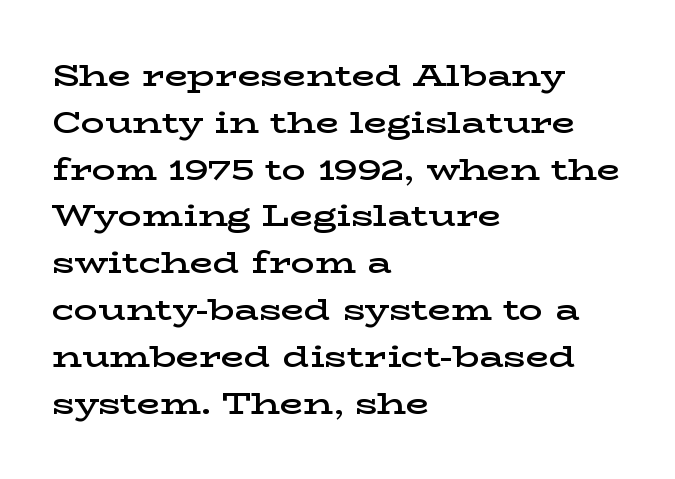
{"serif": "yes", "italic": "no", "bold": "semi", "weight": "semibold", "width": "wide", "stroke_contrast": "low", "x_height": "medium", "monospaced": "no", "underline": "no", "align": "left", "line_spacing": "normal", "line_spacing_ratio": 1.56, "letter_spacing": "normal", "letter_spacing_em": 0.0, "glyph_px": 30}
